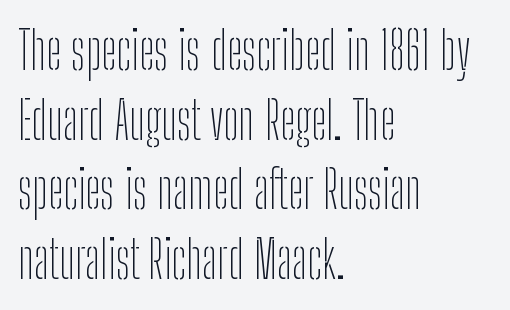
Q: Is the text bold? A: No.
Q: Is the text italic (slanted)? A: No, it is upright.
Q: Is the typeface a serif or a sans-serif typeface? A: Sans-serif.
Q: Is the text underlined? A: No.
Q: How is the paragraph aligned? A: Left-aligned.
Q: Is the spacing between letters normal or unusually wide? A: Normal.
Q: Is the spacing between lines tight, normal or loose? A: Normal.
Q: Width (condensed, normal, or wide)? A: Condensed.
Q: Stroke contrast? A: Low.
Q: x-height? A: Medium.
Q: Monospaced? A: No.
